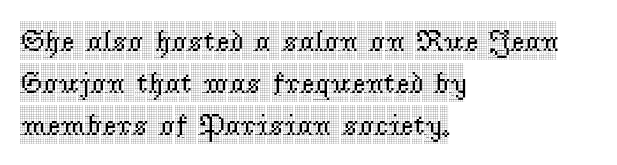
Q: Is the text italic (slanted)? A: No, it is upright.
Q: Is the typeface a serif or a sans-serif typeface? A: Serif.
Q: Is the text underlined? A: No.
Q: How is the paragraph aligned? A: Left-aligned.
Q: Is the spacing between letters normal or unusually wide? A: Normal.
Q: Is the spacing between lines tight, normal or loose? A: Normal.
Q: Width (condensed, normal, or wide)? A: Condensed.
Q: x-height? A: Large.
Q: Monospaced? A: No.
